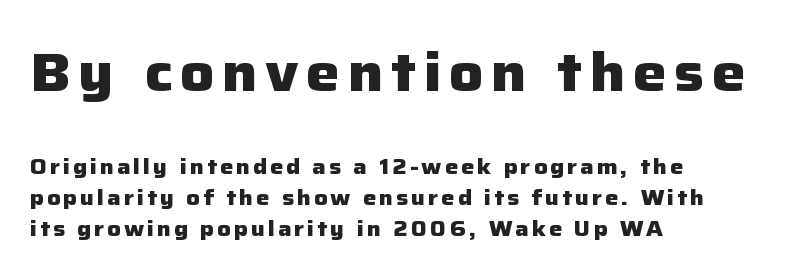
The image shows 53 px heavy sans-serif type, upright; set left-aligned, normal line spacing (1.47x), not underlined; the first (top) block is 2.52x larger; low stroke contrast and a medium x-height.
